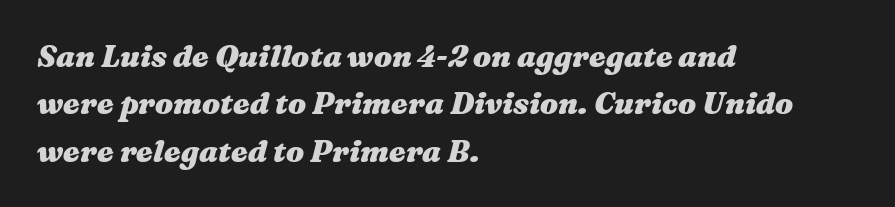
Q: Is the text bold? A: Yes.
Q: Is the text italic (slanted)? A: Yes, it leans right by about 16 degrees.
Q: Is the text underlined? A: No.
Q: How is the paragraph aligned? A: Left-aligned.
Q: Is the spacing between letters normal or unusually wide? A: Normal.
Q: Is the spacing between lines tight, normal or loose? A: Normal.
Q: Width (condensed, normal, or wide)? A: Wide.
Q: Stroke contrast? A: Medium.
Q: x-height? A: Medium.
Q: Monospaced? A: No.
